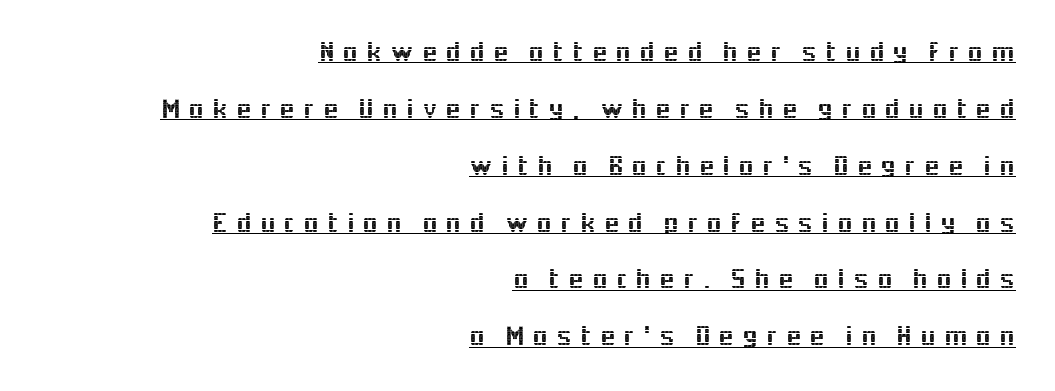
{"serif": "no", "italic": "no", "width": "normal", "x_height": "medium", "monospaced": "no", "underline": "yes", "align": "right", "line_spacing": "loose", "line_spacing_ratio": 2.03, "letter_spacing": "wide", "letter_spacing_em": 0.28, "glyph_px": 28}
